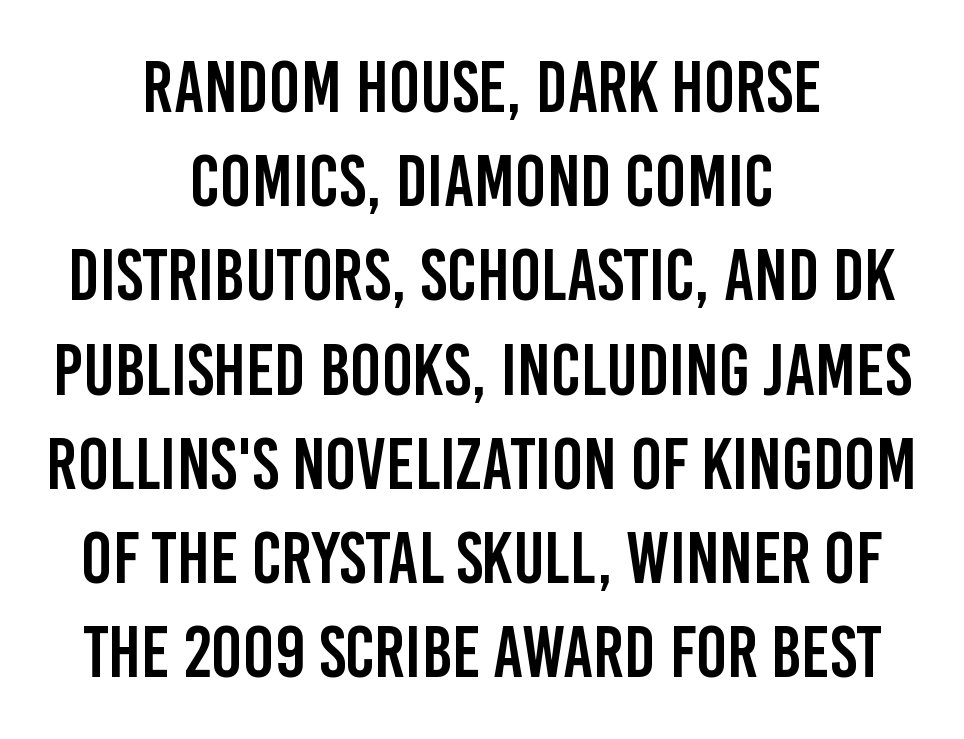
Q: Is the text italic (slanted)? A: No, it is upright.
Q: Is the typeface a serif or a sans-serif typeface? A: Sans-serif.
Q: Is the text underlined? A: No.
Q: How is the paragraph aligned? A: Centered.
Q: Is the spacing between letters normal or unusually wide? A: Normal.
Q: Is the spacing between lines tight, normal or loose? A: Normal.
Q: Width (condensed, normal, or wide)? A: Condensed.
Q: Stroke contrast? A: Low.
Q: x-height? A: Large.
Q: Monospaced? A: No.
